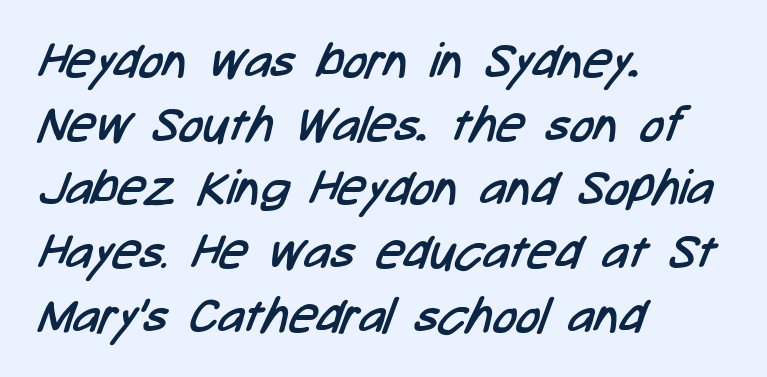
A typesetter would call this zero additional tracking. Evenly set lines give the paragraph a standard silhouette. Font category for this specimen: sans-serif. Glance below the letters and you will spot only blank space. Bold? No — there's no thickening of the strokes.
